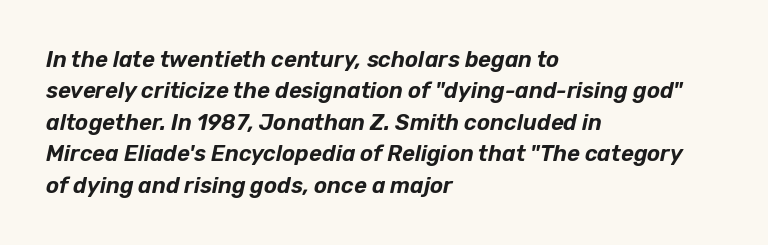
Words appear dense and cohesive because spacing is normal. The block of text has a typical density, with ordinary space between rows. In terms of posture, this sample is oblique. A student would call this left alignment; a typographer would say flush left, rag right.
